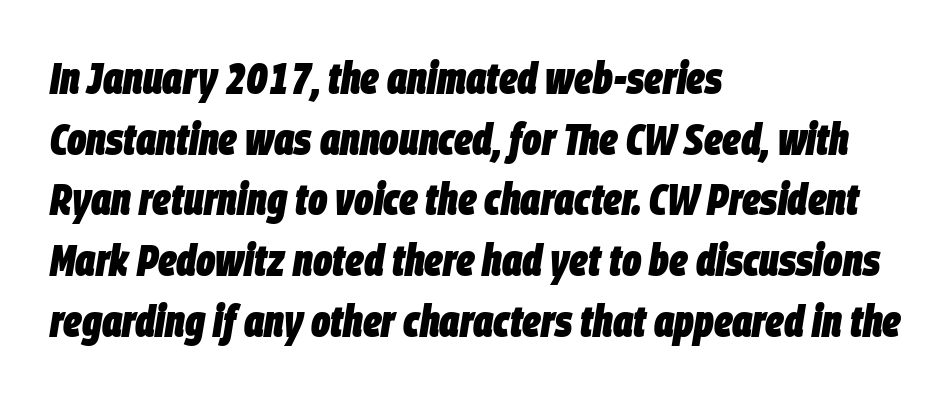
{"italic": "yes", "lean": "right", "slant_degrees": 9, "bold": "yes", "weight": "heavy", "width": "condensed", "stroke_contrast": "low", "x_height": "large", "monospaced": "no", "underline": "no", "align": "left", "line_spacing": "normal", "line_spacing_ratio": 1.35, "letter_spacing": "normal", "letter_spacing_em": 0.0, "glyph_px": 45}
